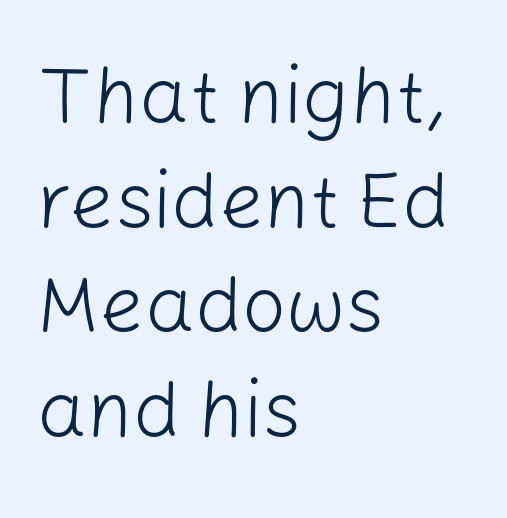
The image shows 78 px light sans-serif type, upright; set left-aligned, normal line spacing (1.34x), normal letter spacing, not underlined; low stroke contrast and a medium x-height.
